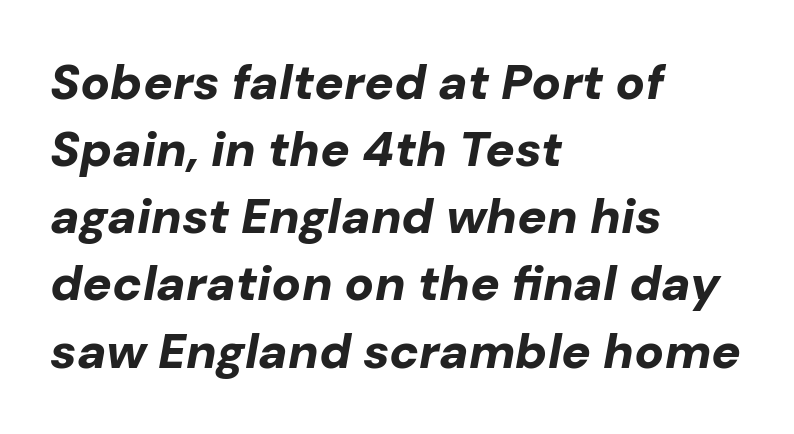
Compared with typical paragraphs, the rows here are spaced about the same. The space directly below the letters is spotless. Summary of weight: heavy, a full bold. Does the copy run flush right? No — it runs flush left. Words appear dense and cohesive because spacing is normal.
